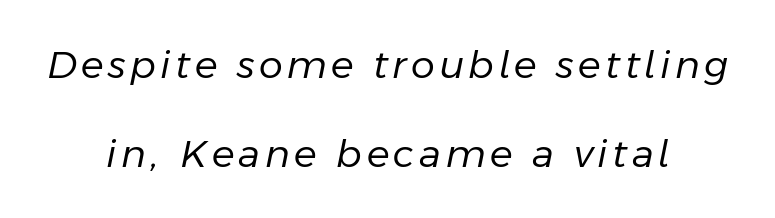
Q: Is the text bold? A: No.
Q: Is the text italic (slanted)? A: Yes, it leans right by about 11 degrees.
Q: Is the text underlined? A: No.
Q: How is the paragraph aligned? A: Centered.
Q: Is the spacing between lines tight, normal or loose? A: Loose.
Q: Width (condensed, normal, or wide)? A: Normal.
Q: Stroke contrast? A: Low.
Q: x-height? A: Medium.
Q: Monospaced? A: No.
